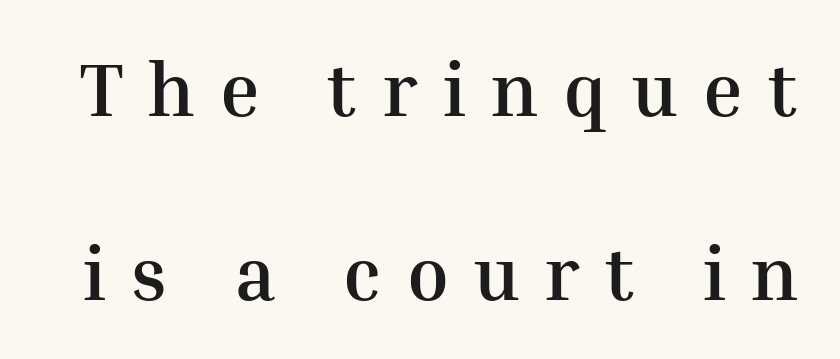
The face used here is proportionally spaced, like ordinary book or web type. Ordinary non-slanted type is in use. A typesetter would call this heavily tracked-out type. Notice how thick the strokes are: this is what a full bold looks like. Honestly, the rows look like they've been pulled way apart. The characters display serif detailing at their extremities.
